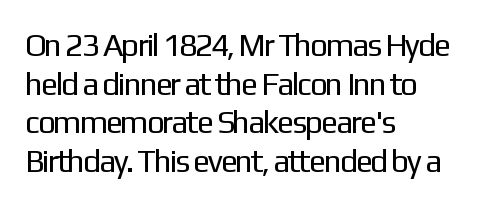
The image shows 32 px regular-weight sans-serif type, upright; set left-aligned, line spacing 1.21x, normal letter spacing, not underlined; low stroke contrast and a medium x-height.
